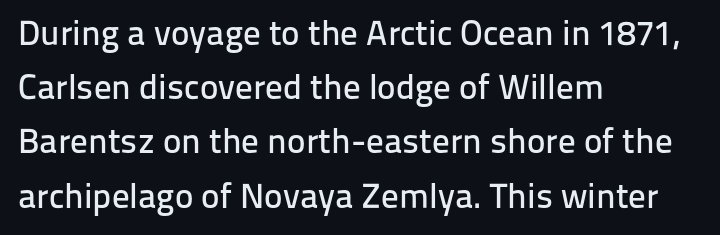
What's the leading like? Ordinary, nothing unusual. In terms of letterspacing, this is plain default setting. Is this a fixed-width face? No — the glyphs have proportional, varying widths. In CSS terms this would be text-align: left. A clean baseline with only descenders dipping below it. Check where the strokes stop: nothing finishes them off — pure sans.
